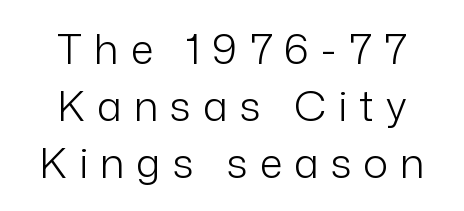
{"serif": "no", "italic": "no", "bold": "no", "weight": "light", "width": "normal", "stroke_contrast": "low", "x_height": "medium", "monospaced": "no", "underline": "no", "align": "center", "line_spacing": "normal", "line_spacing_ratio": 1.36, "letter_spacing": "wide", "letter_spacing_em": 0.28, "glyph_px": 42}
